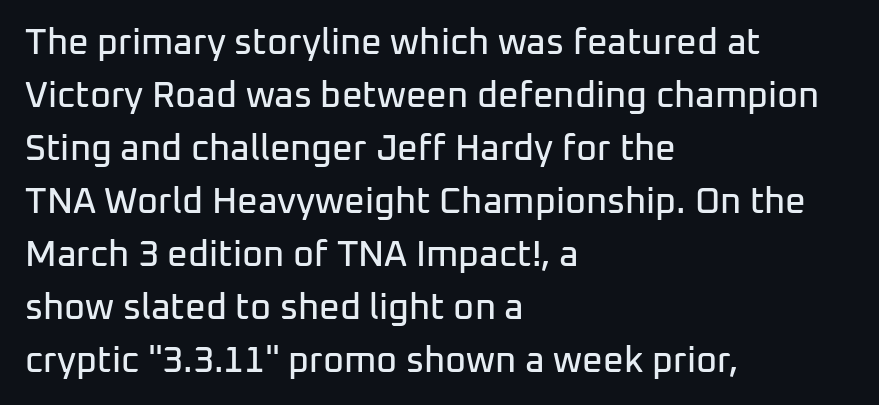
Normally led — the rows are evenly, conventionally spaced. Is this a fixed-width face? No — the glyphs have proportional, varying widths. Left-aligned paragraph, ragged on the right. The letters carry no serifs — their stems end cleanly without finishing strokes. Standard letterfit; no display-style spreading of the glyphs. It's the straight-up-and-down kind of type.
